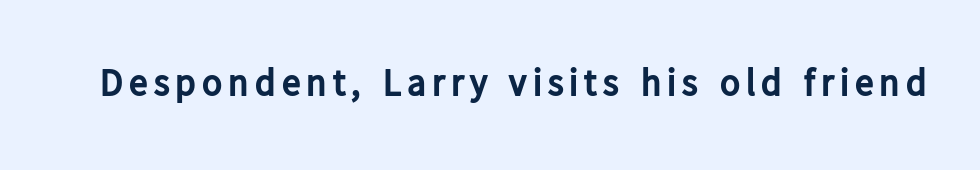
The image shows 38 px bold sans-serif type, upright; set not underlined; low stroke contrast and a medium x-height.
